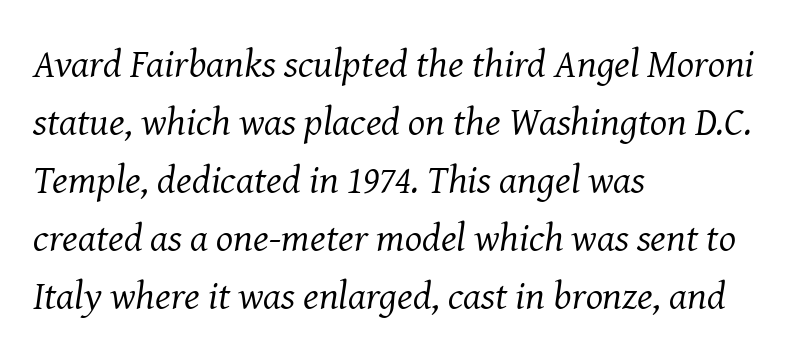
{"serif": "yes", "italic": "yes", "lean": "right", "slant_degrees": 8, "bold": "no", "weight": "regular", "width": "normal", "stroke_contrast": "medium", "x_height": "medium", "monospaced": "no", "underline": "no", "align": "left", "line_spacing": "normal", "line_spacing_ratio": 1.45, "letter_spacing": "normal", "letter_spacing_em": 0.0, "glyph_px": 40}
